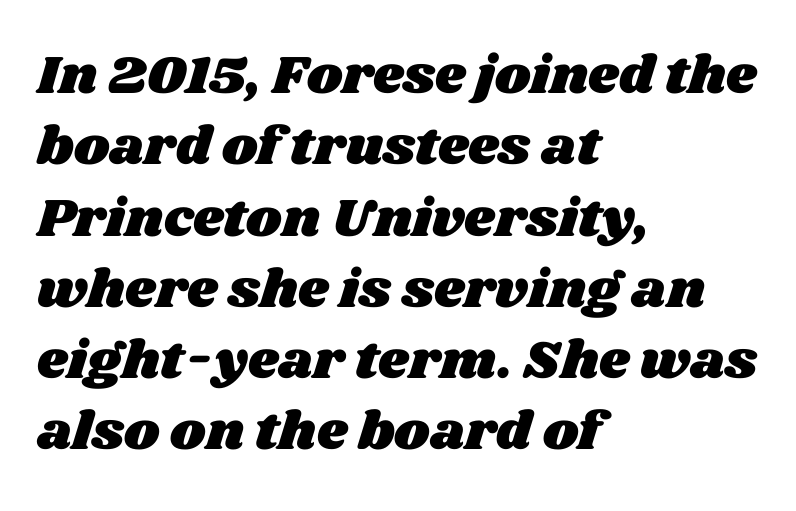
{"width": "wide", "stroke_contrast": "medium", "x_height": "large", "monospaced": "no", "underline": "no", "align": "left", "line_spacing": "normal", "line_spacing_ratio": 1.32, "letter_spacing": "normal", "letter_spacing_em": 0.0, "glyph_px": 54}
